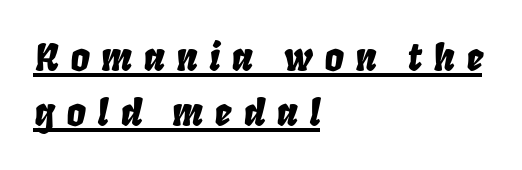
Q: Is the text italic (slanted)? A: Yes, it leans right by about 8 degrees.
Q: Is the text underlined? A: Yes.
Q: How is the paragraph aligned? A: Left-aligned.
Q: Is the spacing between letters normal or unusually wide? A: Unusually wide.
Q: Is the spacing between lines tight, normal or loose? A: Normal.
Q: Width (condensed, normal, or wide)? A: Condensed.
Q: Stroke contrast? A: Low.
Q: x-height? A: Large.
Q: Monospaced? A: No.
